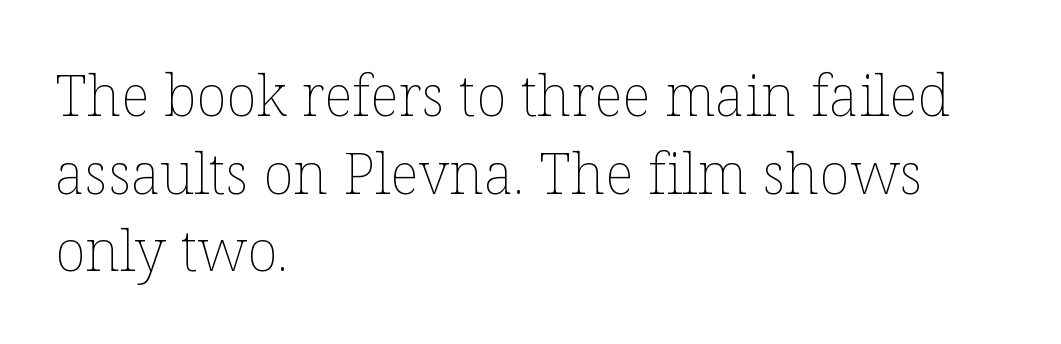
{"italic": "no", "bold": "no", "weight": "thin", "width": "normal", "stroke_contrast": "low", "x_height": "medium", "monospaced": "no", "underline": "no", "align": "left", "line_spacing": "normal", "line_spacing_ratio": 1.36, "letter_spacing": "normal", "letter_spacing_em": 0.0, "glyph_px": 57}
